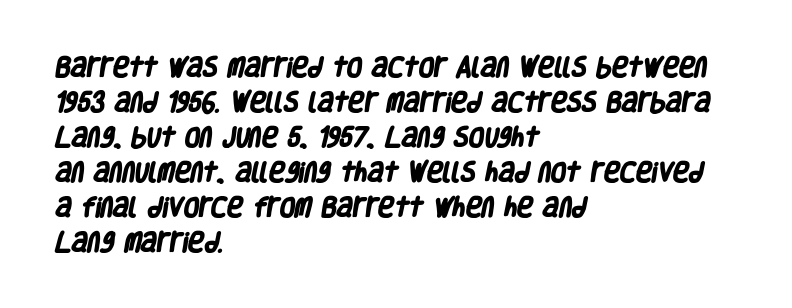
A student would call this left alignment; a typographer would say flush left, rag right. Regular leading. Compared with an ordinary text face, these strokes are far heavier — a full bold. Each word holds together tightly as a unit, with standard inter-letter gaps.
